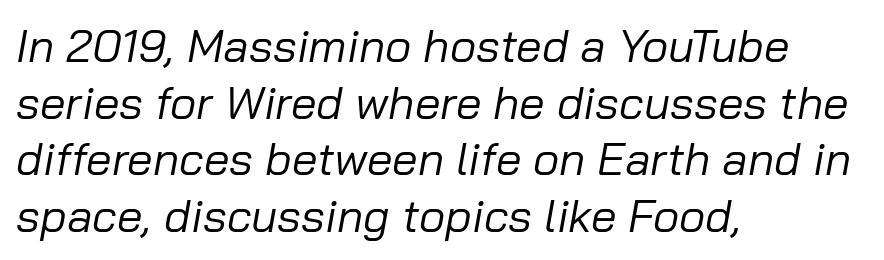
Check under the words: just untouched page. Compared with a typical body face, this is equally light or lighter still. Do the characters align in a grid? No, the font is proportional. Characters are canted at an angle relative to the baseline's perpendicular. Horizontal alignment here is leftward, the default for most running prose. How are the letters spaced? Ordinarily, with no added tracking.
